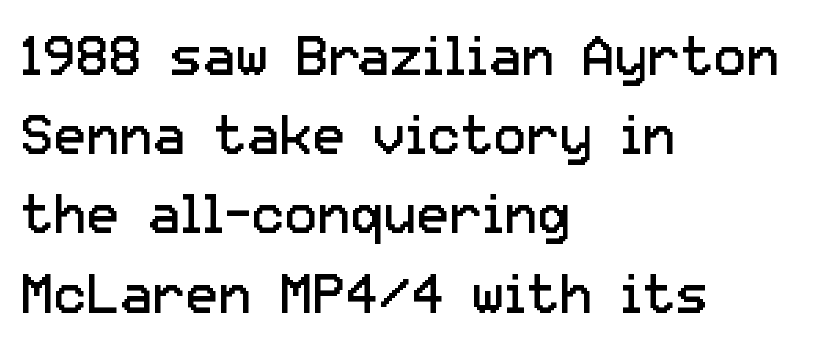
Q: Is the text bold? A: No.
Q: Is the text italic (slanted)? A: No, it is upright.
Q: Is the typeface a serif or a sans-serif typeface? A: Sans-serif.
Q: Is the text underlined? A: No.
Q: How is the paragraph aligned? A: Left-aligned.
Q: Is the spacing between letters normal or unusually wide? A: Normal.
Q: Is the spacing between lines tight, normal or loose? A: Normal.
Q: Width (condensed, normal, or wide)? A: Normal.
Q: Stroke contrast? A: Low.
Q: x-height? A: Medium.
Q: Monospaced? A: No.
